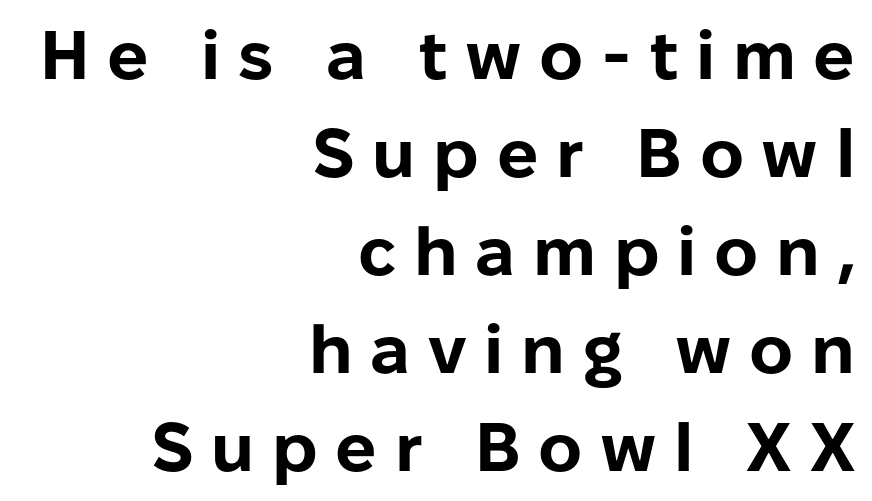
The image shows 68 px bold sans-serif type, upright; set right-aligned, normal line spacing (1.44x), unusually wide letter spacing (+0.26 em), not underlined; low stroke contrast and a medium x-height.
